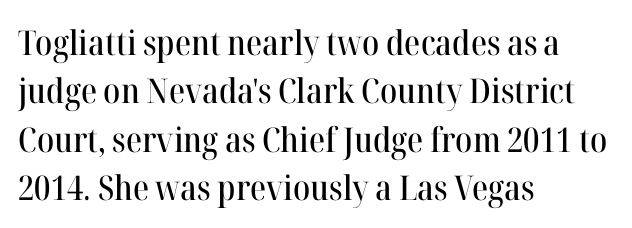
Q: Is the text italic (slanted)? A: No, it is upright.
Q: Is the typeface a serif or a sans-serif typeface? A: Serif.
Q: Is the text underlined? A: No.
Q: How is the paragraph aligned? A: Left-aligned.
Q: Is the spacing between letters normal or unusually wide? A: Normal.
Q: Is the spacing between lines tight, normal or loose? A: Normal.
Q: Width (condensed, normal, or wide)? A: Normal.
Q: Stroke contrast? A: High.
Q: x-height? A: Medium.
Q: Monospaced? A: No.
